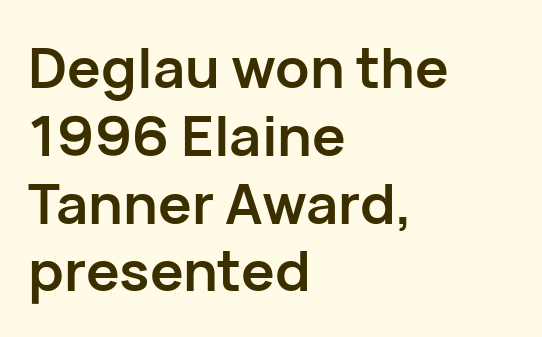
{"serif": "no", "italic": "no", "bold": "yes", "weight": "semibold", "width": "normal", "stroke_contrast": "low", "x_height": "medium", "monospaced": "no", "underline": "no", "align": "left", "line_spacing_ratio": 1.21, "letter_spacing": "normal", "letter_spacing_em": 0.0, "glyph_px": 56}
